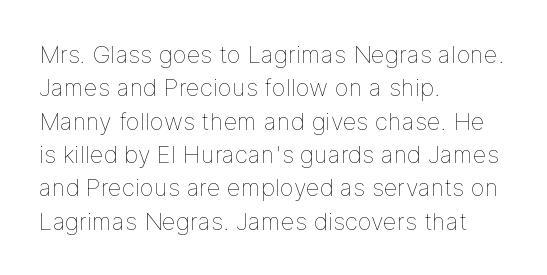
Q: Is the text bold? A: No.
Q: Is the text italic (slanted)? A: No, it is upright.
Q: Is the text underlined? A: No.
Q: How is the paragraph aligned? A: Left-aligned.
Q: Is the spacing between letters normal or unusually wide? A: Normal.
Q: Is the spacing between lines tight, normal or loose? A: Normal.
